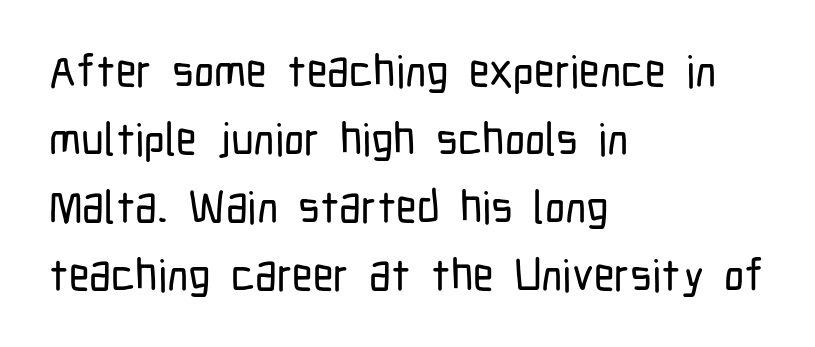
Honestly, there is no underline to notice here at all. The type family on display is of the sans-serif kind. Each letter keeps its own natural width here, so spacing adapts to shape. The space between consecutive lines is moderate. Compared with a centered layout, this one pins lines to the left instead.
